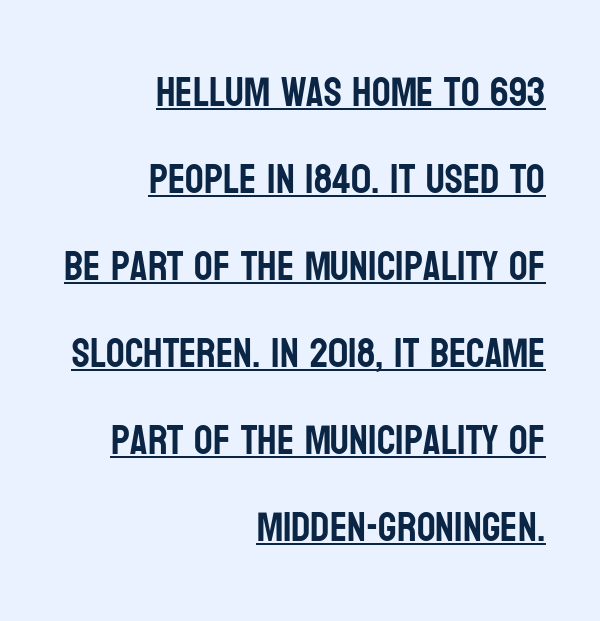
The image shows 41 px condensed sans-serif type, upright; set right-aligned, loose line spacing (2.12x), normal letter spacing, underlined; low stroke contrast and a large x-height.
